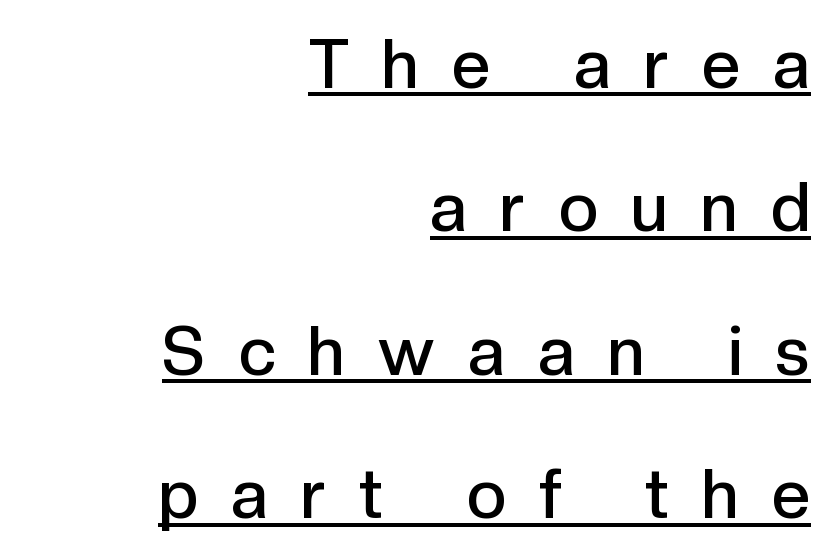
This sample has the flowing, uneven cadence of proportional lettering. Typeset ragged left — the right edge is the straight one. A bit beefed up — I'd call it semibold rather than bold. Does a line run under the words? Yes, clearly.
